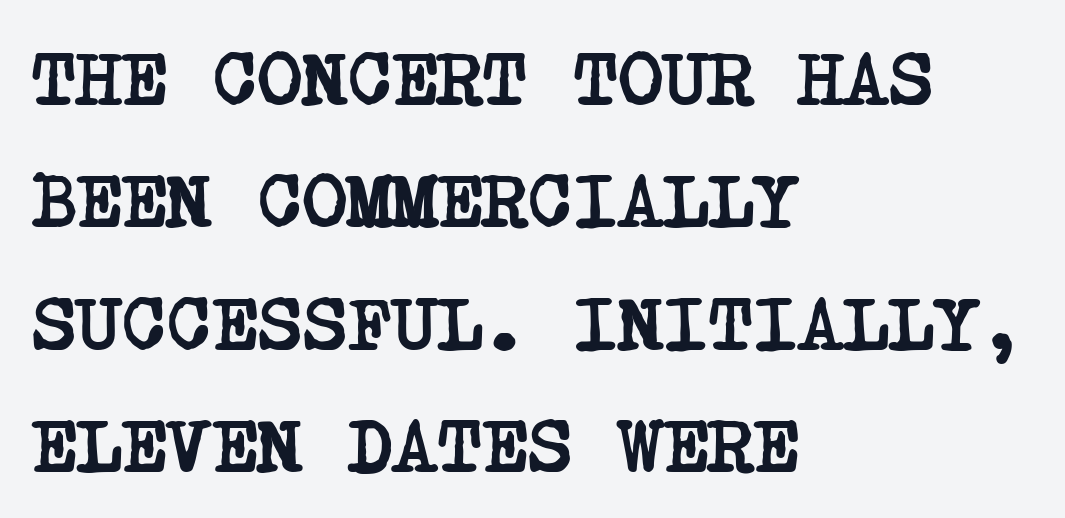
Classification — serif. The typesetting leans heavy: a genuine bold. Regular leading. Words float on clear page, feet unadorned. The horizontal fit of the characters is conventional and even.
